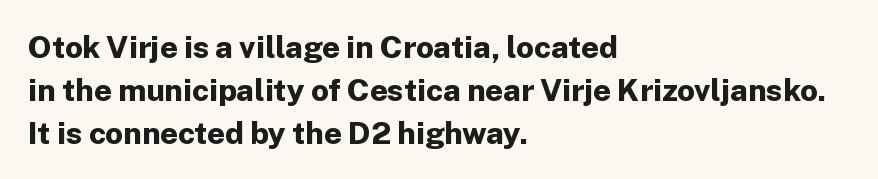
Q: Is the text bold? A: Yes.
Q: Is the text italic (slanted)? A: No, it is upright.
Q: Is the typeface a serif or a sans-serif typeface? A: Sans-serif.
Q: Is the text underlined? A: No.
Q: How is the paragraph aligned? A: Left-aligned.
Q: Is the spacing between letters normal or unusually wide? A: Normal.
Q: Is the spacing between lines tight, normal or loose? A: Normal.
Q: Width (condensed, normal, or wide)? A: Normal.
Q: Stroke contrast? A: Low.
Q: x-height? A: Medium.
Q: Monospaced? A: No.
